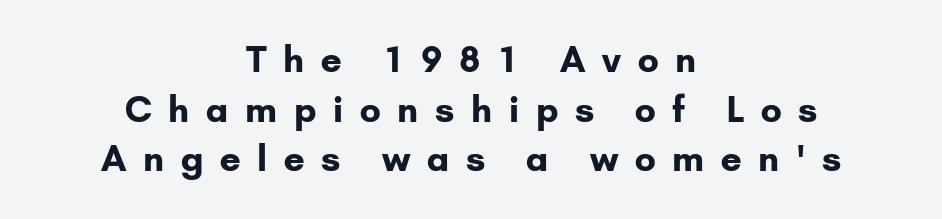
The image shows 35 px bold sans-serif type, upright; set centered, normal line spacing (1.42x), unusually wide letter spacing (+0.48 em), not underlined; low stroke contrast and a small x-height.
